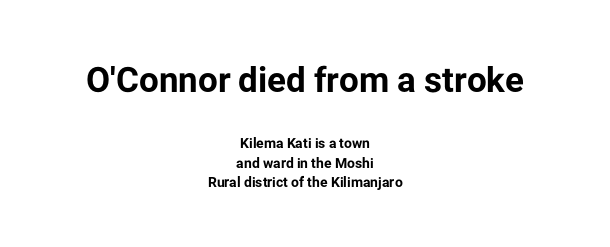
Q: Is the text bold? A: Yes.
Q: Is the text italic (slanted)? A: No, it is upright.
Q: Is the typeface a serif or a sans-serif typeface? A: Sans-serif.
Q: Is the text underlined? A: No.
Q: How is the paragraph aligned? A: Centered.
Q: Is the spacing between letters normal or unusually wide? A: Normal.
Q: Is the spacing between lines tight, normal or loose? A: Normal.
Q: Which block of text is set in a larger size, the first (top) or the second (bottom)? A: The first (top) one.
Q: Width (condensed, normal, or wide)? A: Normal.
Q: Stroke contrast? A: Low.
Q: x-height? A: Medium.
Q: Monospaced? A: No.
